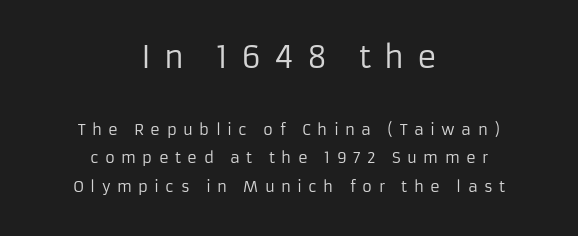
The line texture is sparse and dotted thanks to wide tracking. Weight class: somewhere from thin through regular. Bare-footed words on every line. The upper block of text is set noticeably larger than the block beneath it.
